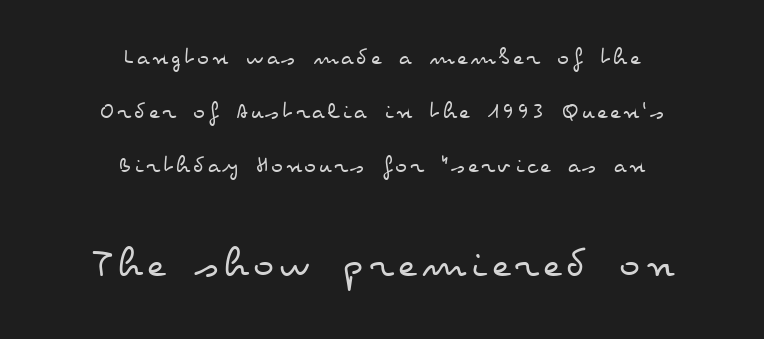
Q: Is the text bold? A: No.
Q: Is the text italic (slanted)? A: No, it is upright.
Q: Is the text underlined? A: No.
Q: How is the paragraph aligned? A: Centered.
Q: Is the spacing between lines tight, normal or loose? A: Loose.
Q: Which block of text is set in a larger size, the first (top) or the second (bottom)? A: The second (bottom) one.
Q: Width (condensed, normal, or wide)? A: Wide.
Q: Stroke contrast? A: Low.
Q: x-height? A: Small.
Q: Monospaced? A: No.
